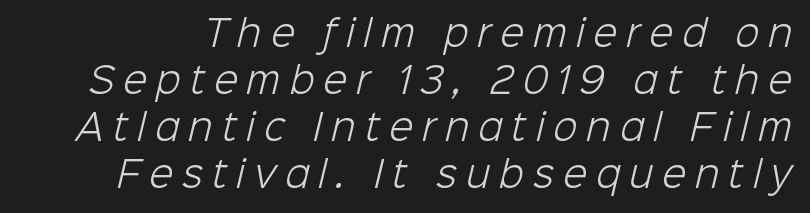
{"serif": "no", "bold": "no", "weight": "light", "width": "normal", "stroke_contrast": "low", "x_height": "medium", "monospaced": "no", "underline": "no", "line_spacing": "normal", "line_spacing_ratio": 1.34, "letter_spacing": "wide", "letter_spacing_em": 0.26, "glyph_px": 35}
